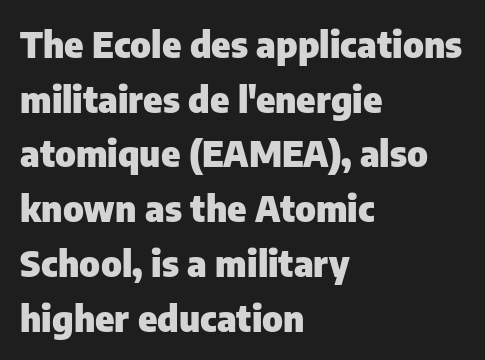
Compared with typical body copy, the letter spacing here is the same. Descender tails drop into unmarked territory. Each letter keeps its own natural width here, so spacing adapts to shape. Every stem runs plumb, perpendicular to the baseline. The leading is moderate, giving the passage an even texture. Its strokes are broad and dark, the hallmark of bold type.
